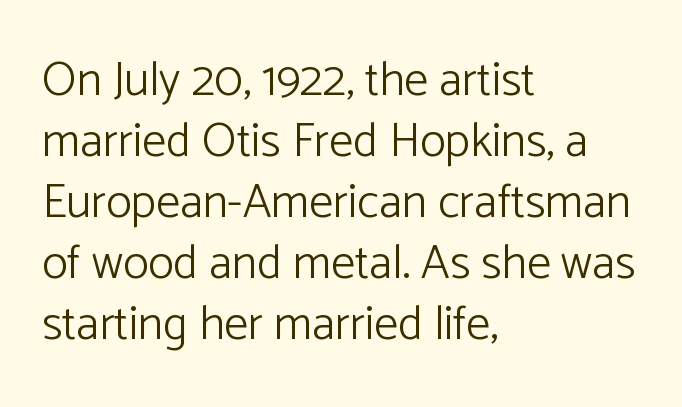
Check where the strokes stop: nothing finishes them off — pure sans. Caption: face not bold, strokes unweighted. The lines sit at an ordinary, default distance from one another. The font's upright variant was chosen for this text. Left-aligned paragraph, ragged on the right. Descenders are the only things crossing below the line.
